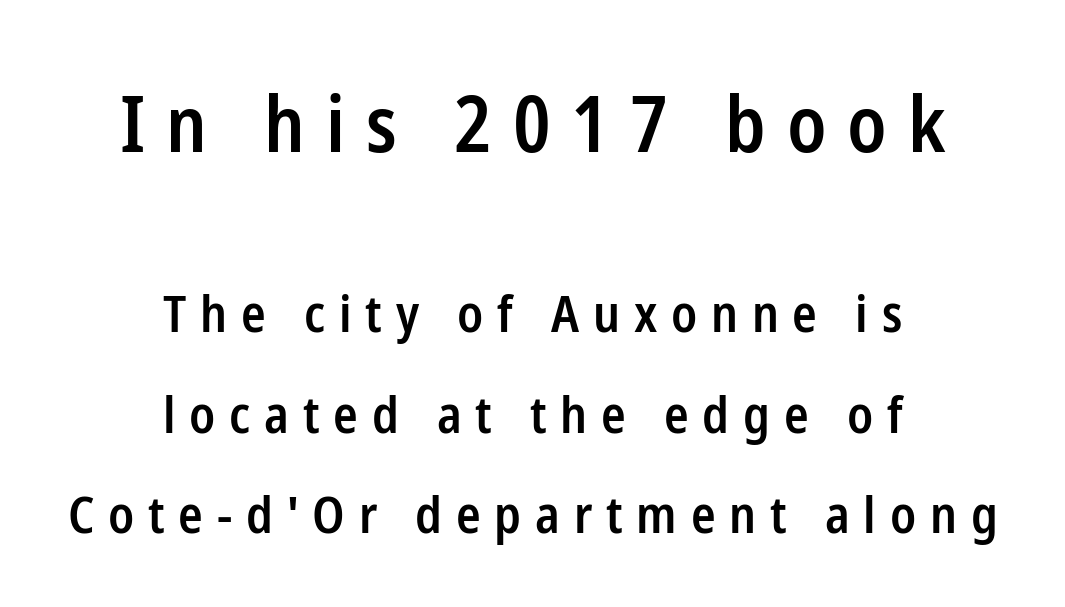
The image shows 77 px semibold, condensed sans-serif type, upright; set centered, loose line spacing (1.97x), unusually wide letter spacing (+0.27 em), not underlined; the first (top) block is 1.51x larger; low stroke contrast and a medium x-height.
